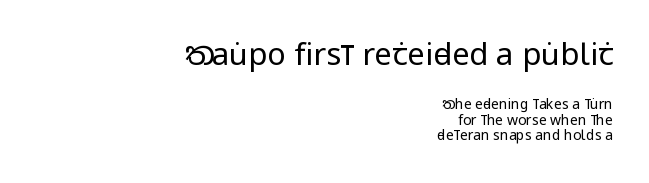
{"serif": "no", "italic": "no", "bold": "no", "weight": "regular", "width": "condensed", "stroke_contrast": "low", "x_height": "large", "monospaced": "no", "underline": "no", "align": "right", "line_spacing": "tight", "line_spacing_ratio": 1.13, "letter_spacing": "normal", "letter_spacing_em": 0.0, "larger_block": "first", "size_ratio": 2.21, "glyph_px": 31}
